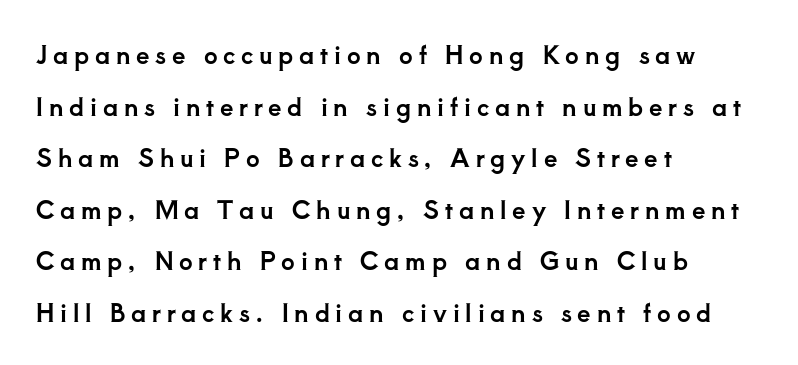
You could only call the tracking loose — the letters float apart. Line spacing here is loose. Designer's note — italics off, roman on. A bare baseline throughout the passage. The lines in this sample share a left origin and differ only in where they stop.
